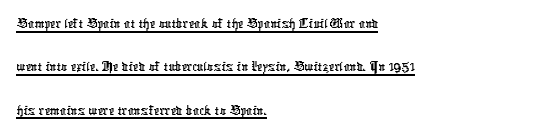
{"serif": "no", "width": "condensed", "stroke_contrast": "low", "x_height": "medium", "monospaced": "no", "underline": "yes", "align": "left", "line_spacing": "normal", "line_spacing_ratio": 1.4, "letter_spacing": "normal", "letter_spacing_em": 0.0, "glyph_px": 31}
